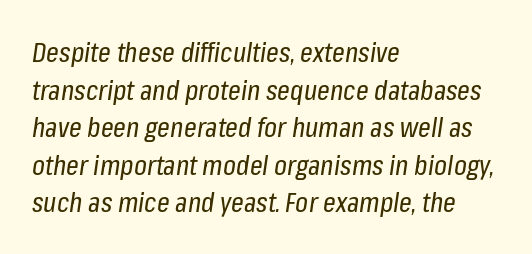
Q: Is the text bold? A: No.
Q: Is the text italic (slanted)? A: Yes, it leans right by about 8 degrees.
Q: Is the text underlined? A: No.
Q: How is the paragraph aligned? A: Left-aligned.
Q: Is the spacing between letters normal or unusually wide? A: Normal.
Q: Is the spacing between lines tight, normal or loose? A: Normal.
Q: Width (condensed, normal, or wide)? A: Condensed.
Q: Stroke contrast? A: Low.
Q: x-height? A: Medium.
Q: Monospaced? A: No.
